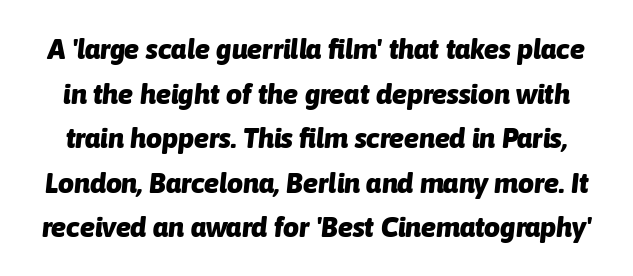
The image shows 28 px heavy type, italic (leaning right); set normal line spacing (1.59x), normal letter spacing, not underlined; low stroke contrast and a medium x-height.
